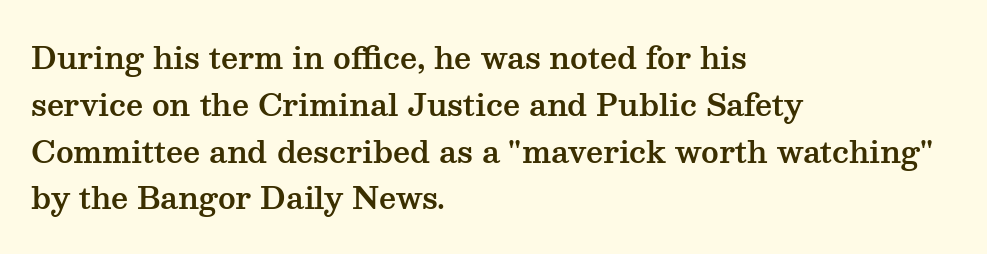
The image shows 30 px wide serif type, upright; set left-aligned, normal line spacing (1.56x), normal letter spacing, not underlined; medium stroke contrast and a medium x-height.
